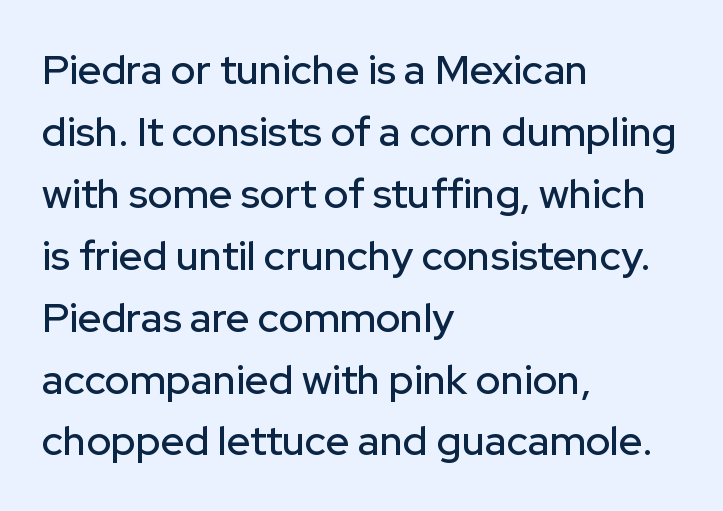
Q: Is the text italic (slanted)? A: No, it is upright.
Q: Is the typeface a serif or a sans-serif typeface? A: Sans-serif.
Q: Is the text underlined? A: No.
Q: How is the paragraph aligned? A: Left-aligned.
Q: Is the spacing between letters normal or unusually wide? A: Normal.
Q: Is the spacing between lines tight, normal or loose? A: Normal.
Q: Width (condensed, normal, or wide)? A: Normal.
Q: Stroke contrast? A: Low.
Q: x-height? A: Medium.
Q: Monospaced? A: No.
